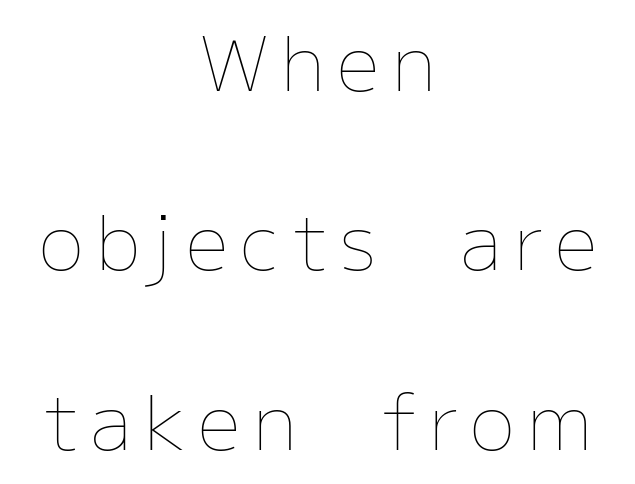
The image shows 76 px thin type, upright; set centered, loose line spacing (2.36x), not underlined; low stroke contrast and a medium x-height.
